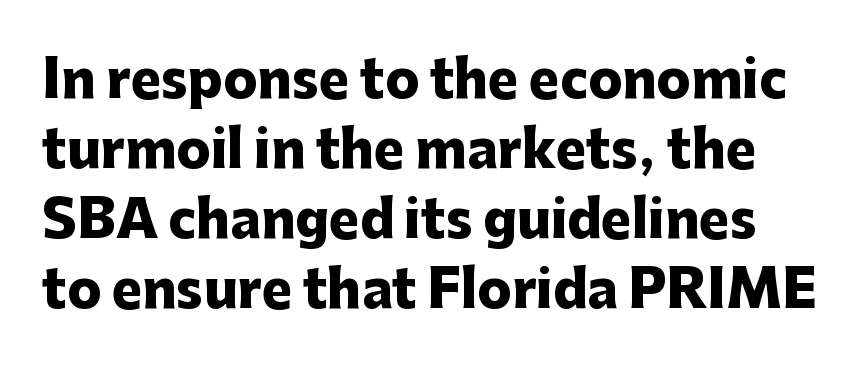
Q: Is the text bold? A: Yes.
Q: Is the text italic (slanted)? A: No, it is upright.
Q: Is the typeface a serif or a sans-serif typeface? A: Sans-serif.
Q: Is the text underlined? A: No.
Q: Is the spacing between letters normal or unusually wide? A: Normal.
Q: Is the spacing between lines tight, normal or loose? A: Normal.
Q: Width (condensed, normal, or wide)? A: Normal.
Q: Stroke contrast? A: Low.
Q: x-height? A: Medium.
Q: Monospaced? A: No.
